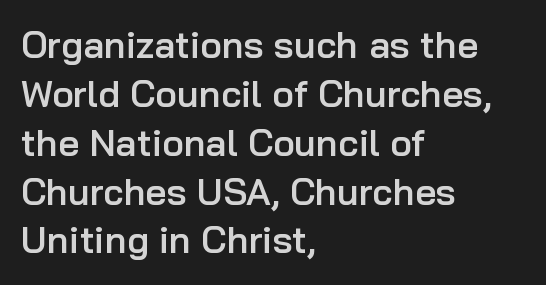
The image shows 37 px semibold sans-serif type, upright; set left-aligned, normal line spacing (1.32x), normal letter spacing, not underlined; low stroke contrast and a medium x-height.
